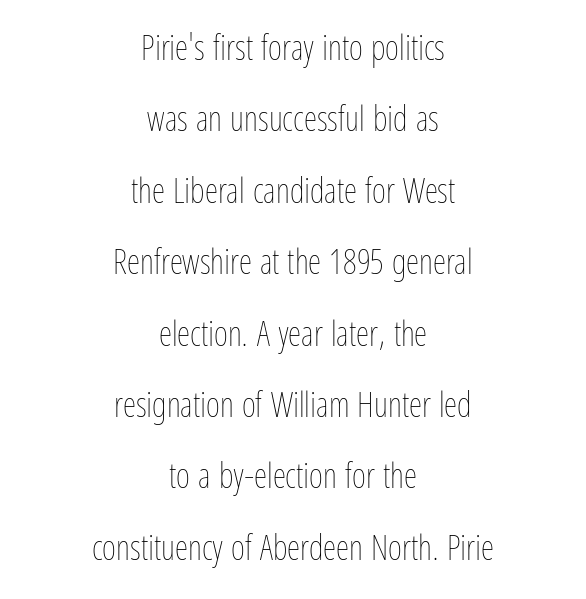
Q: Is the text bold? A: No.
Q: Is the text italic (slanted)? A: No, it is upright.
Q: Is the text underlined? A: No.
Q: How is the paragraph aligned? A: Centered.
Q: Is the spacing between letters normal or unusually wide? A: Normal.
Q: Is the spacing between lines tight, normal or loose? A: Loose.
Q: Width (condensed, normal, or wide)? A: Condensed.
Q: Stroke contrast? A: Low.
Q: x-height? A: Medium.
Q: Monospaced? A: No.
